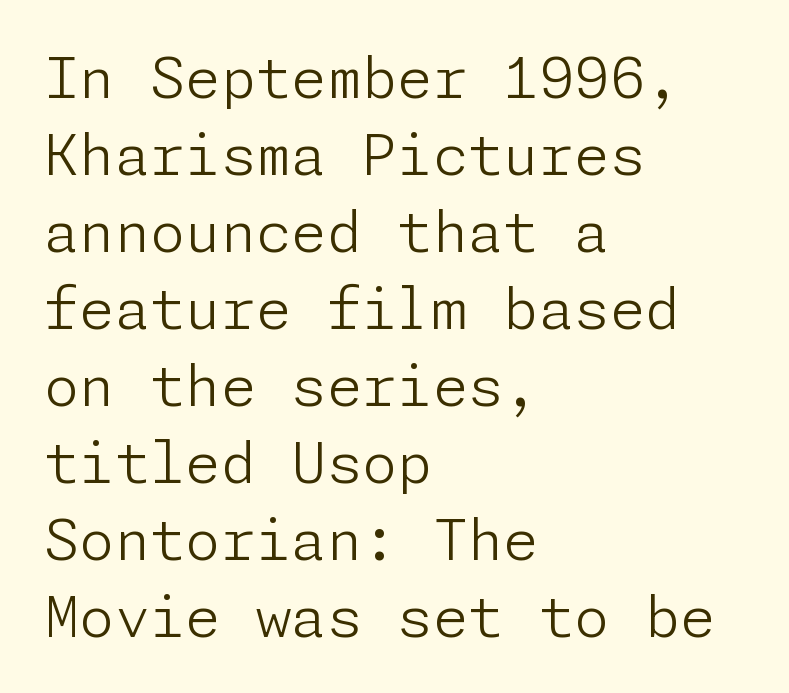
The letterforms sit shoulder to shoulder at normal distance. Stems and bowls with no extra thickness — not bold. Successive baselines arrive at the customary interval. In terms of letterform style, serifs are entirely absent. Which margin do the lines hug? The left one — the right edge is uneven.
